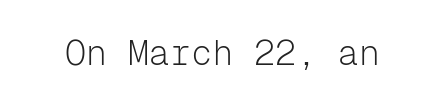
{"serif": "no", "italic": "no", "bold": "no", "weight": "light", "width": "normal", "stroke_contrast": "low", "x_height": "medium", "monospaced": "yes", "underline": "no", "letter_spacing": "normal", "letter_spacing_em": 0.0, "glyph_px": 35}
